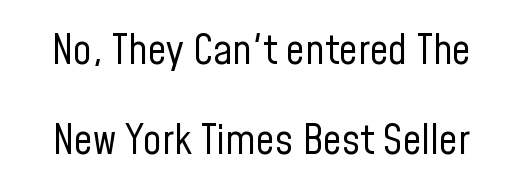
Q: Is the text bold? A: No.
Q: Is the text italic (slanted)? A: No, it is upright.
Q: Is the typeface a serif or a sans-serif typeface? A: Sans-serif.
Q: Is the text underlined? A: No.
Q: Is the spacing between letters normal or unusually wide? A: Normal.
Q: Is the spacing between lines tight, normal or loose? A: Loose.
Q: Width (condensed, normal, or wide)? A: Condensed.
Q: Stroke contrast? A: Low.
Q: x-height? A: Medium.
Q: Monospaced? A: No.
